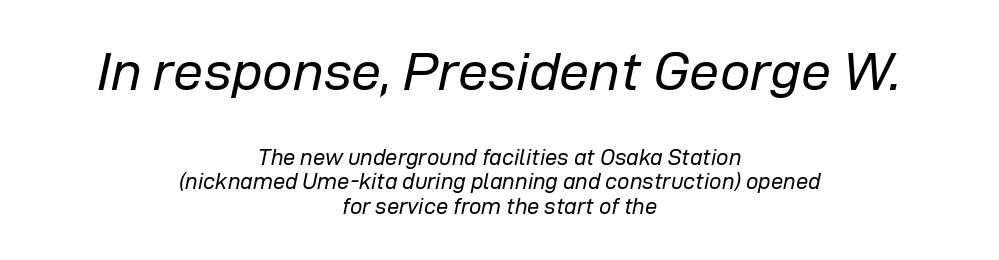
{"italic": "yes", "lean": "right", "slant_degrees": 12, "bold": "no", "weight": "regular", "width": "normal", "stroke_contrast": "low", "x_height": "medium", "monospaced": "no", "underline": "no", "align": "center", "line_spacing": "tight", "line_spacing_ratio": 1.12, "letter_spacing": "normal", "letter_spacing_em": 0.0, "larger_block": "first", "size_ratio": 2.45, "glyph_px": 54}
